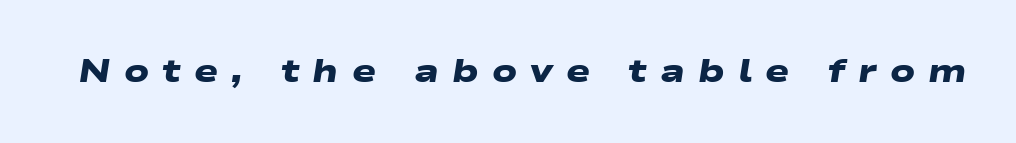
The image shows 32 px heavy, wide sans-serif type; set unusually wide letter spacing (+0.41 em), not underlined; low stroke contrast and a medium x-height.
